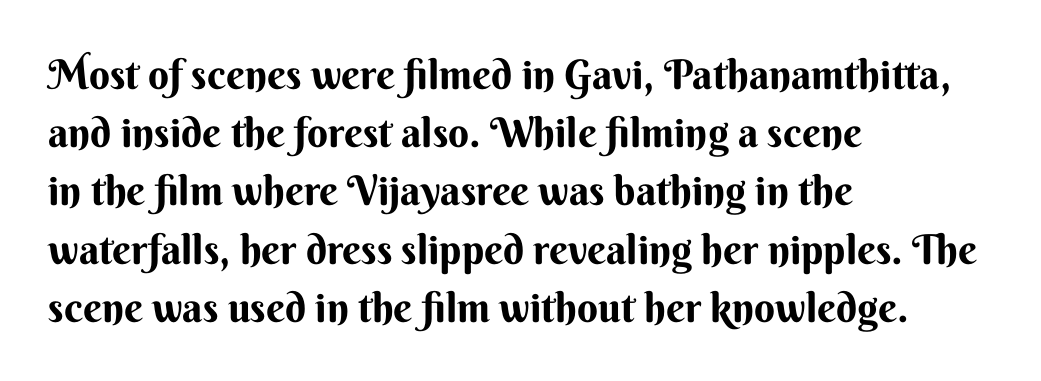
Q: Is the text bold? A: Yes.
Q: Is the text italic (slanted)? A: No, it is upright.
Q: Is the typeface a serif or a sans-serif typeface? A: Sans-serif.
Q: Is the text underlined? A: No.
Q: How is the paragraph aligned? A: Left-aligned.
Q: Is the spacing between letters normal or unusually wide? A: Normal.
Q: Is the spacing between lines tight, normal or loose? A: Normal.
Q: Width (condensed, normal, or wide)? A: Normal.
Q: Stroke contrast? A: Medium.
Q: x-height? A: Small.
Q: Monospaced? A: No.
